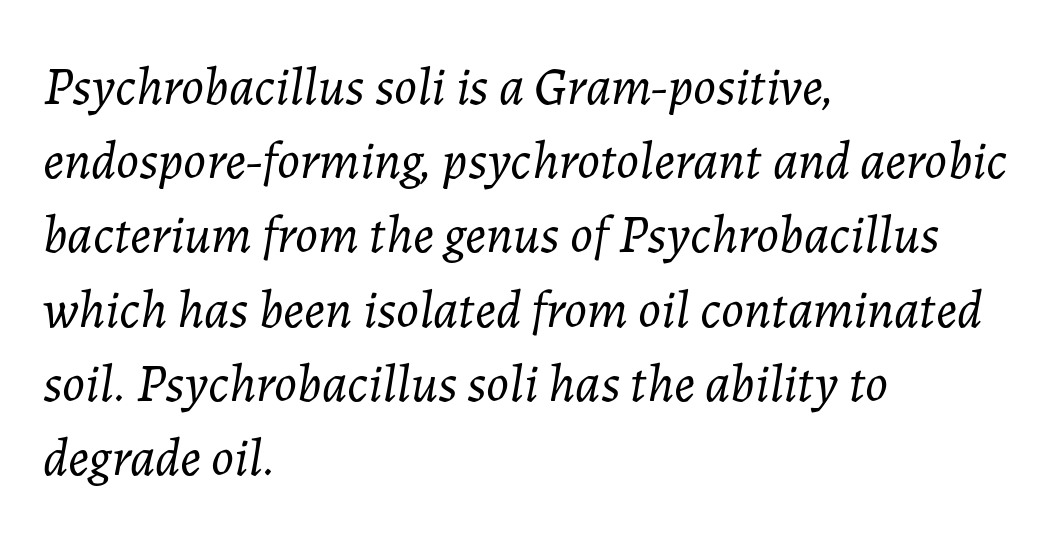
{"italic": "yes", "lean": "right", "slant_degrees": 7, "bold": "no", "weight": "light", "width": "normal", "stroke_contrast": "low", "x_height": "medium", "monospaced": "no", "underline": "no", "align": "left", "line_spacing": "normal", "line_spacing_ratio": 1.4, "letter_spacing": "normal", "letter_spacing_em": 0.0, "glyph_px": 53}
